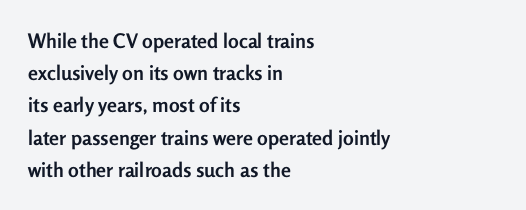
The image shows 20 px bold type, upright; set left-aligned, normal line spacing (1.61x), normal letter spacing, not underlined.
